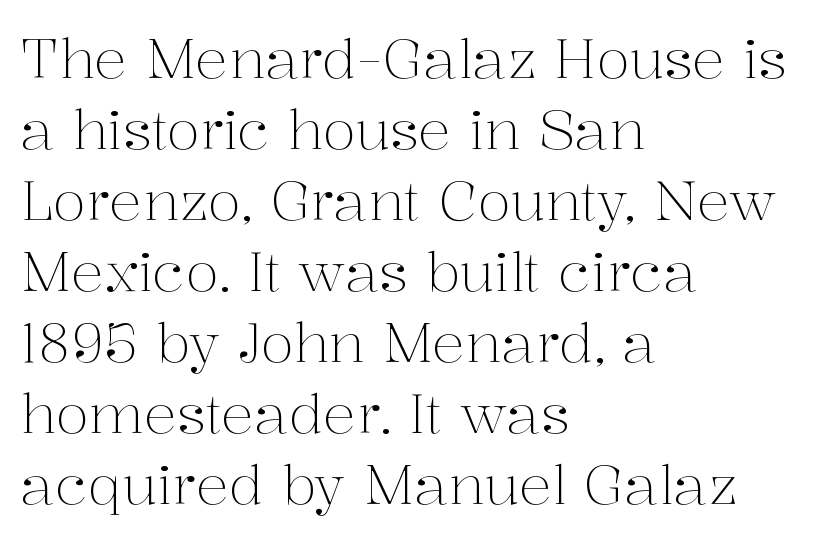
{"serif": "yes", "italic": "no", "bold": "no", "weight": "light", "width": "normal", "stroke_contrast": "medium", "x_height": "medium", "monospaced": "no", "underline": "no", "align": "left", "line_spacing": "normal", "line_spacing_ratio": 1.29, "letter_spacing": "normal", "letter_spacing_em": 0.0, "glyph_px": 55}
